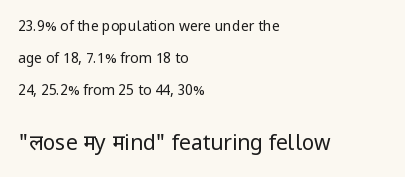
Is there any slant? The stems are plumb. Leading: increased. Stem width sits at or under what a default text font uses. The glyphs are unaccompanied by any horizontal stroke below them.
